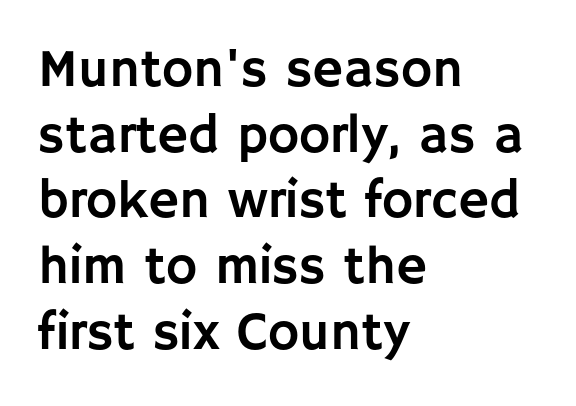
Glance below the letters and you will spot only blank space. Here the designer chose a conventional face with non-uniform glyph widths. The type sits square on the baseline with zero lean. Each letter's strokes conclude bluntly, with no projecting serifs.
